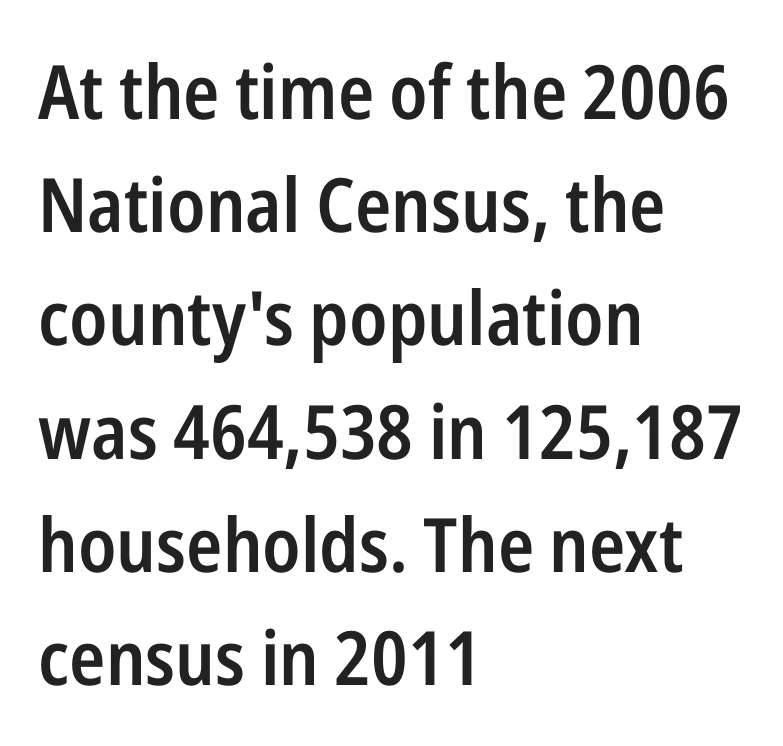
The image shows 75 px semibold, condensed sans-serif type, upright; set left-aligned, normal line spacing (1.51x), normal letter spacing, not underlined; low stroke contrast and a medium x-height.
